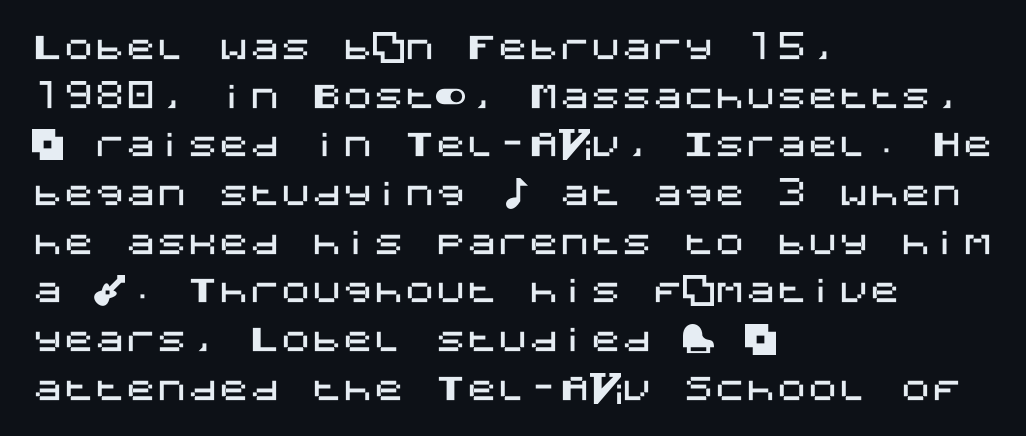
Q: Is the text italic (slanted)? A: No, it is upright.
Q: Is the typeface a serif or a sans-serif typeface? A: Sans-serif.
Q: Is the text underlined? A: No.
Q: How is the paragraph aligned? A: Left-aligned.
Q: Is the spacing between letters normal or unusually wide? A: Normal.
Q: Is the spacing between lines tight, normal or loose? A: Normal.
Q: Width (condensed, normal, or wide)? A: Normal.
Q: Stroke contrast? A: Medium.
Q: x-height? A: Large.
